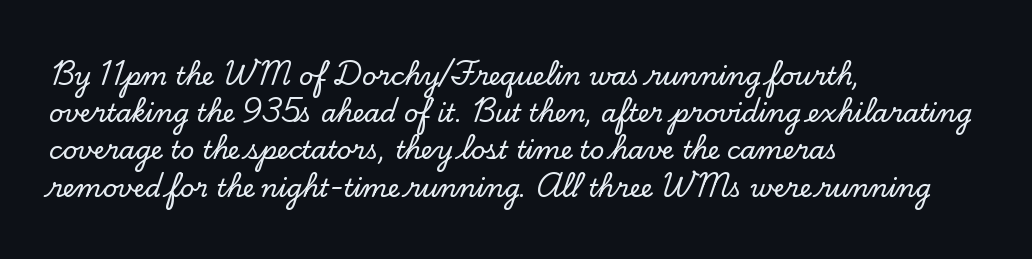
Compared with typical paragraphs, the rows here are spaced about the same. No word sits above an underline. Left-aligned paragraph, ragged on the right. This sample uses plain, unmodified letter spacing.
